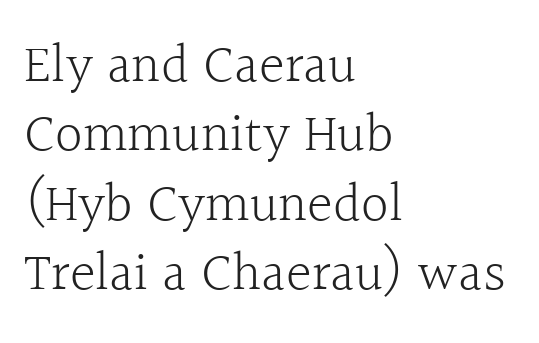
The image shows 55 px light serif type, upright; set left-aligned, normal line spacing (1.26x), normal letter spacing, not underlined; a medium x-height.
